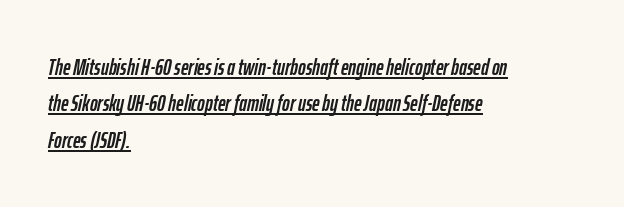
The image shows 23 px text type, italic (leaning right); set left-aligned, normal line spacing (1.58x), normal letter spacing, underlined.
